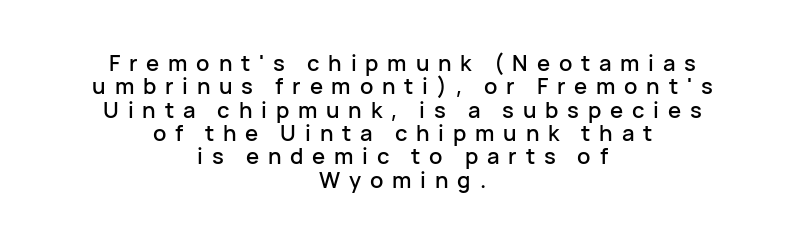
The tracking reads as deliberately expanded to a designer's eye. Every stem runs plumb, perpendicular to the baseline. Summary of vertical rhythm: compact, with narrow interline spacing. The passage shown is not underscored anywhere.
